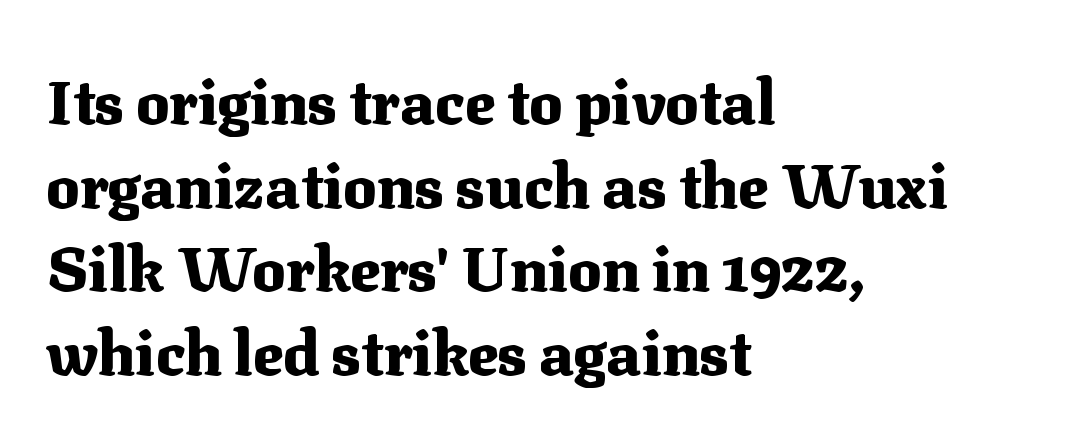
Q: Is the text bold? A: Yes.
Q: Is the text italic (slanted)? A: No, it is upright.
Q: Is the typeface a serif or a sans-serif typeface? A: Serif.
Q: Is the text underlined? A: No.
Q: How is the paragraph aligned? A: Left-aligned.
Q: Is the spacing between letters normal or unusually wide? A: Normal.
Q: Is the spacing between lines tight, normal or loose? A: Normal.
Q: Width (condensed, normal, or wide)? A: Normal.
Q: Stroke contrast? A: Medium.
Q: x-height? A: Medium.
Q: Monospaced? A: No.
